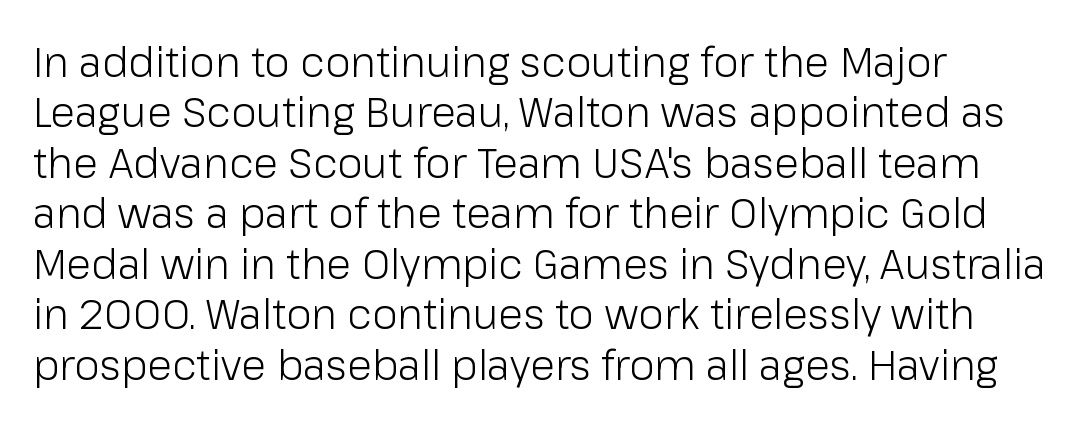
Q: Is the text bold? A: No.
Q: Is the text italic (slanted)? A: No, it is upright.
Q: Is the typeface a serif or a sans-serif typeface? A: Sans-serif.
Q: Is the text underlined? A: No.
Q: Is the spacing between letters normal or unusually wide? A: Normal.
Q: Width (condensed, normal, or wide)? A: Normal.
Q: Stroke contrast? A: Low.
Q: x-height? A: Medium.
Q: Monospaced? A: No.
